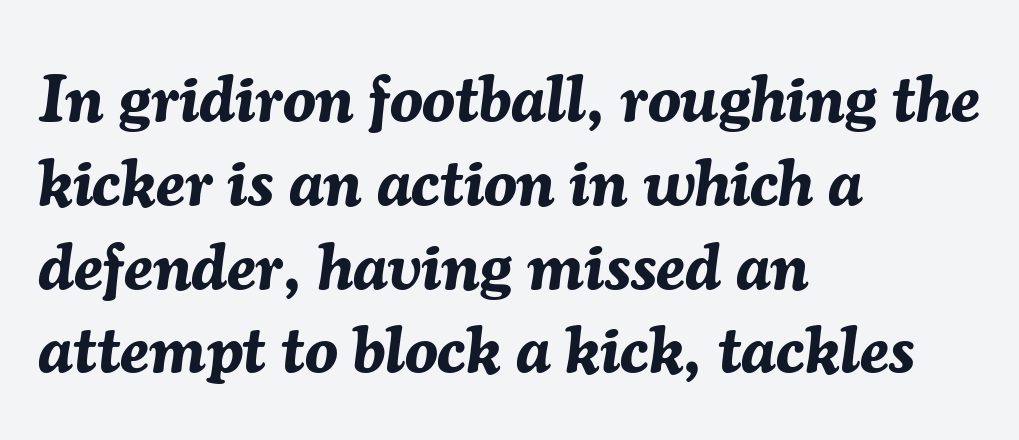
Q: Is the text bold? A: Yes.
Q: Is the text italic (slanted)? A: Yes, it leans right by about 7 degrees.
Q: Is the text underlined? A: No.
Q: How is the paragraph aligned? A: Left-aligned.
Q: Is the spacing between letters normal or unusually wide? A: Normal.
Q: Is the spacing between lines tight, normal or loose? A: Normal.
Q: Width (condensed, normal, or wide)? A: Normal.
Q: Stroke contrast? A: Medium.
Q: x-height? A: Medium.
Q: Monospaced? A: No.
